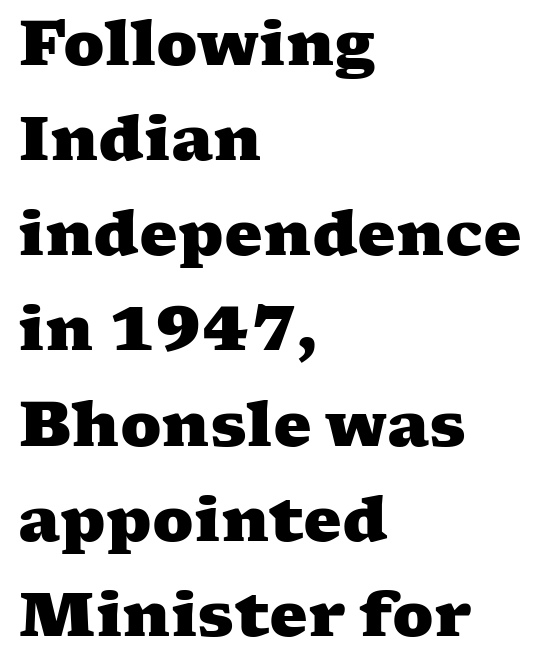
The image shows 61 px heavy, wide serif type; set left-aligned, normal line spacing (1.56x), normal letter spacing, not underlined; medium stroke contrast and a medium x-height.
